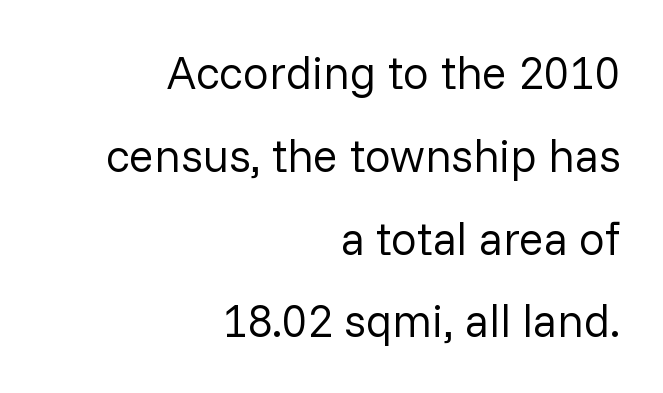
Short and long lines alike share a common ending point at right. The letters stand upright; this is a roman face. Is this a heavy cut? Hardly; it is regular or lighter. Beneath every word, the page is bare. Spacing verdict: proportional, widths tailored to each character. Compared with typical body copy, the letter spacing here is the same.
